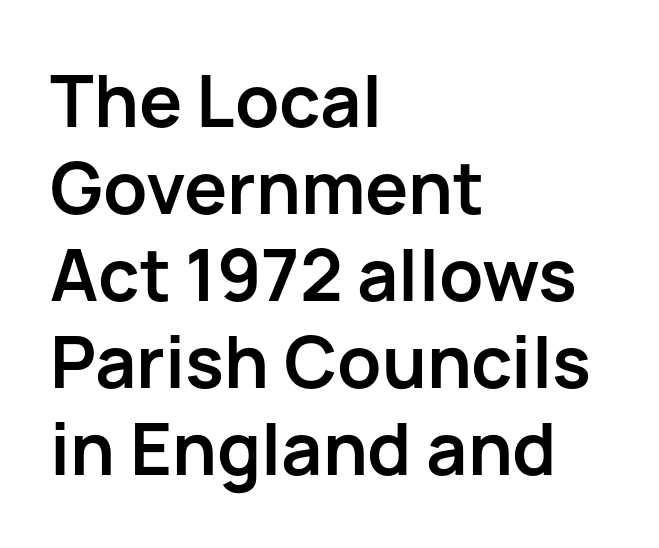
Alignment: flush left. Compared with an ordinary text face, these strokes are far heavier — a full bold. The letters stand upright; this is a roman face. Honestly, the letter spacing is just normal — you wouldn't notice it. Underlining? Definitely not there.
